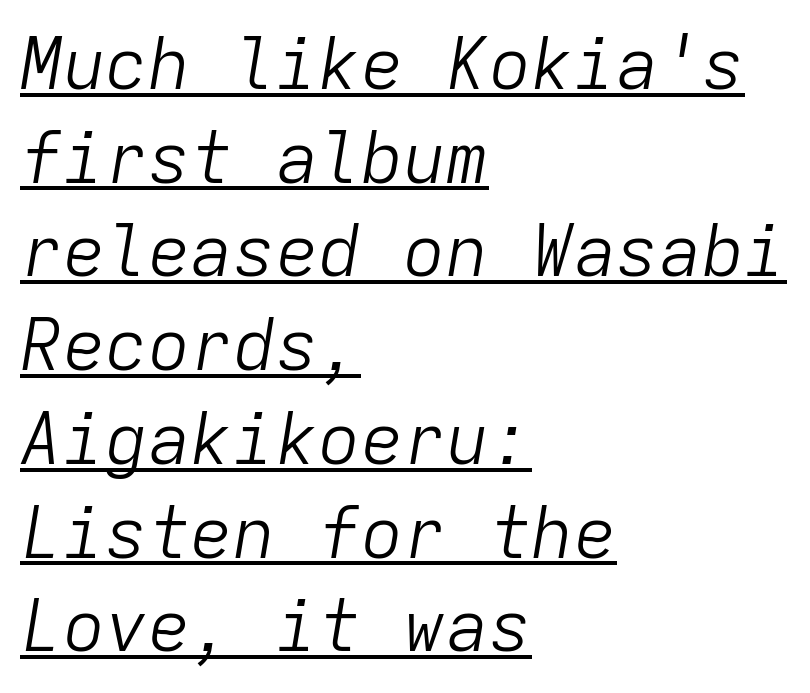
Q: Is the text bold? A: No.
Q: Is the text italic (slanted)? A: Yes, it leans right by about 9 degrees.
Q: Is the text underlined? A: Yes.
Q: How is the paragraph aligned? A: Left-aligned.
Q: Is the spacing between letters normal or unusually wide? A: Normal.
Q: Is the spacing between lines tight, normal or loose? A: Normal.
Q: Width (condensed, normal, or wide)? A: Normal.
Q: Stroke contrast? A: Low.
Q: x-height? A: Medium.
Q: Monospaced? A: Yes.
